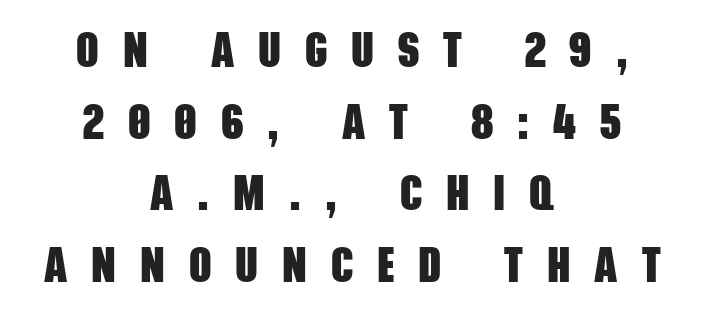
The image shows 49 px heavy, condensed sans-serif type; set centered, normal line spacing (1.46x), unusually wide letter spacing (+0.49 em), not underlined; low stroke contrast and a large x-height.
